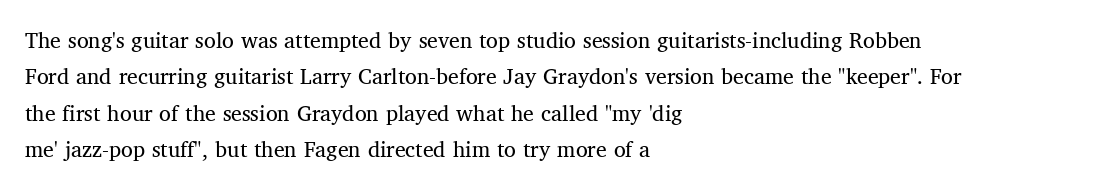
The foot of each line stays bare and open. These lines stack with their left ends in a neat column. Italic: no, the glyphs are upright roman. These lines sit exactly where default settings would place them.
